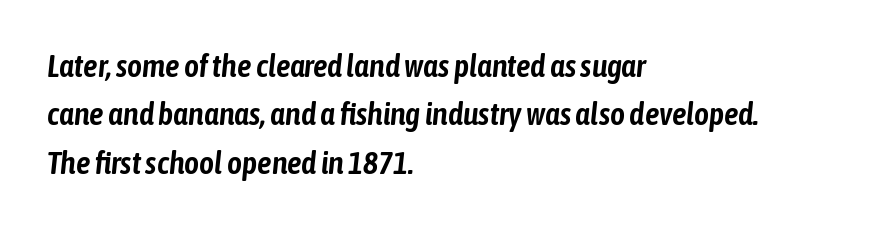
Q: Is the text italic (slanted)? A: Yes, it leans right by about 6 degrees.
Q: Is the text underlined? A: No.
Q: How is the paragraph aligned? A: Left-aligned.
Q: Is the spacing between letters normal or unusually wide? A: Normal.
Q: Is the spacing between lines tight, normal or loose? A: Normal.
Q: Width (condensed, normal, or wide)? A: Condensed.
Q: Stroke contrast? A: Low.
Q: x-height? A: Medium.
Q: Monospaced? A: No.
